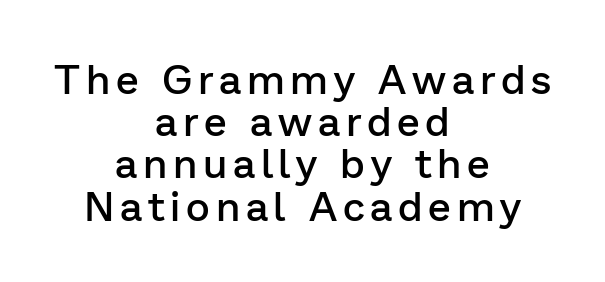
{"serif": "no", "italic": "no", "bold": "semi", "weight": "semibold", "width": "normal", "stroke_contrast": "low", "x_height": "medium", "monospaced": "no", "underline": "no", "align": "center", "line_spacing": "tight", "line_spacing_ratio": 1.03, "glyph_px": 41}
